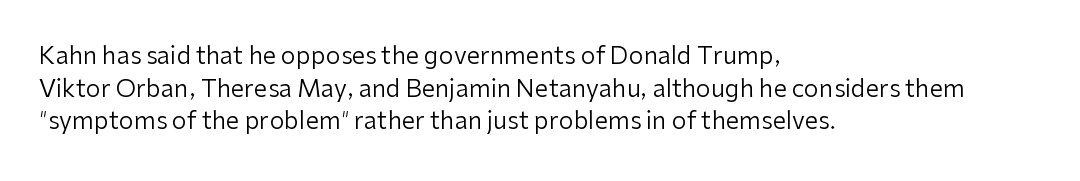
Q: Is the text bold? A: No.
Q: Is the text italic (slanted)? A: No, it is upright.
Q: Is the text underlined? A: No.
Q: How is the paragraph aligned? A: Left-aligned.
Q: Is the spacing between letters normal or unusually wide? A: Normal.
Q: Is the spacing between lines tight, normal or loose? A: Normal.
